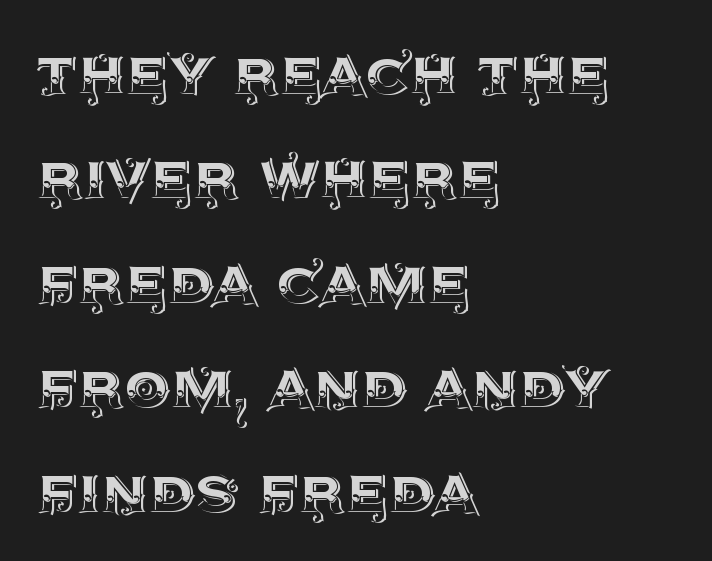
Varying glyph widths throughout — classic text-font behaviour. Honestly, the letter spacing is just normal — you wouldn't notice it. The strip under each line holds only bare page. Do the letters lean? They stand straight. Left-aligned paragraph, ragged on the right.
